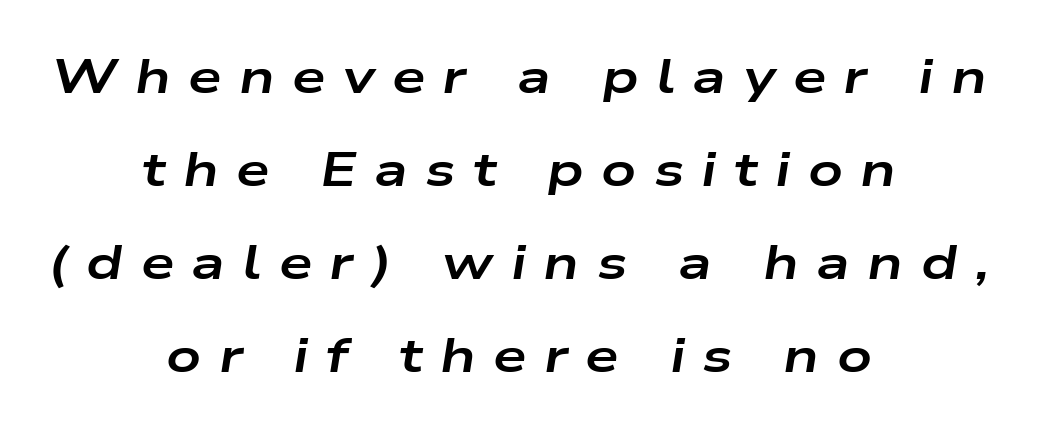
Honestly, the rows look like they've been pulled way apart. These words are printed bold, with thick strokes throughout. Check the space under the baseline: it is left empty. The tracking jumps out immediately: characters are airy and widely separated.
